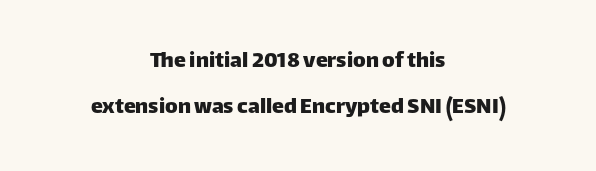
The image shows 24 px text type, upright; set centered, loose line spacing (1.93x), normal letter spacing, not underlined.
